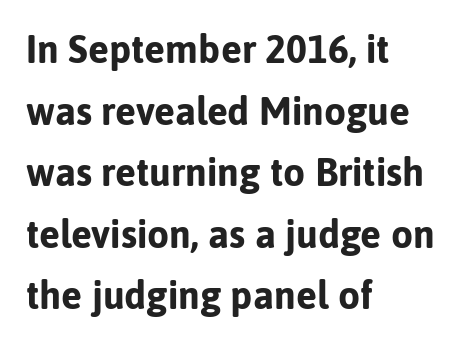
Q: Is the text bold? A: Yes.
Q: Is the text italic (slanted)? A: No, it is upright.
Q: Is the typeface a serif or a sans-serif typeface? A: Sans-serif.
Q: Is the text underlined? A: No.
Q: How is the paragraph aligned? A: Left-aligned.
Q: Is the spacing between letters normal or unusually wide? A: Normal.
Q: Is the spacing between lines tight, normal or loose? A: Normal.
Q: Width (condensed, normal, or wide)? A: Normal.
Q: Stroke contrast? A: Low.
Q: x-height? A: Medium.
Q: Monospaced? A: No.
